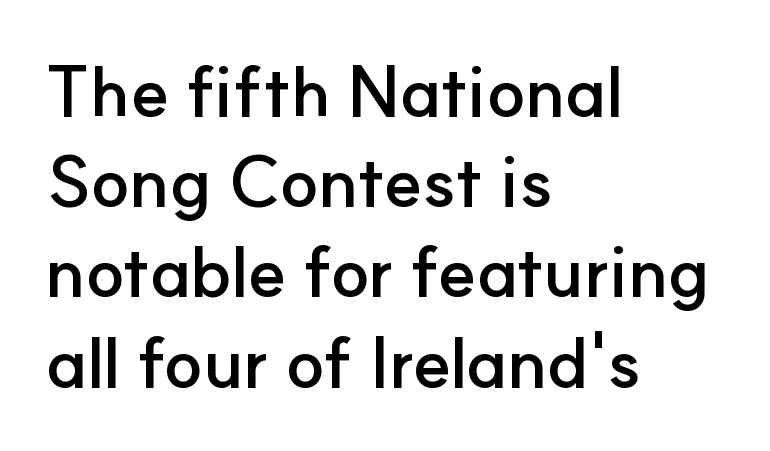
The image shows 71 px semibold sans-serif type, upright; set left-aligned, normal line spacing (1.27x), normal letter spacing, not underlined; low stroke contrast and a small x-height.
